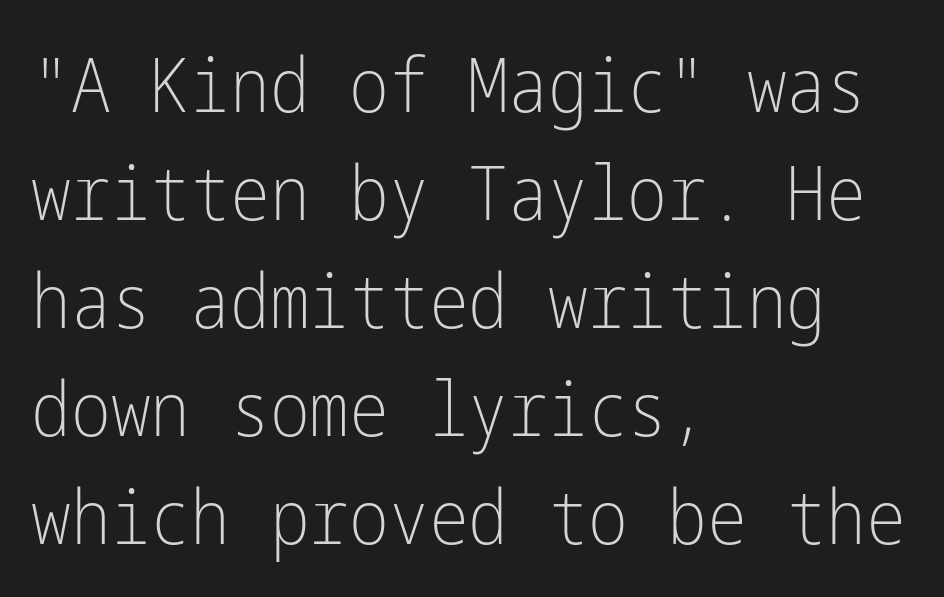
Q: Is the text bold? A: No.
Q: Is the text italic (slanted)? A: No, it is upright.
Q: Is the typeface a serif or a sans-serif typeface? A: Sans-serif.
Q: Is the text underlined? A: No.
Q: How is the paragraph aligned? A: Left-aligned.
Q: Is the spacing between letters normal or unusually wide? A: Normal.
Q: Is the spacing between lines tight, normal or loose? A: Normal.
Q: Width (condensed, normal, or wide)? A: Condensed.
Q: Stroke contrast? A: Low.
Q: x-height? A: Medium.
